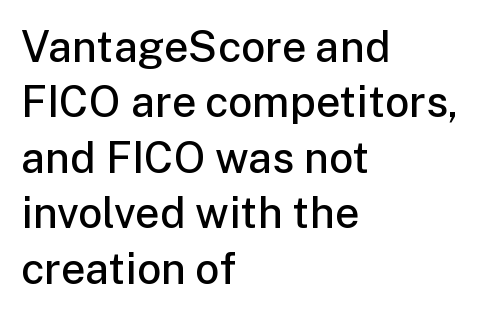
Q: Is the text bold? A: Semi-bold.
Q: Is the text italic (slanted)? A: No, it is upright.
Q: Is the typeface a serif or a sans-serif typeface? A: Sans-serif.
Q: Is the text underlined? A: No.
Q: How is the paragraph aligned? A: Left-aligned.
Q: Is the spacing between letters normal or unusually wide? A: Normal.
Q: Is the spacing between lines tight, normal or loose? A: Normal.
Q: Width (condensed, normal, or wide)? A: Normal.
Q: Stroke contrast? A: Low.
Q: x-height? A: Medium.
Q: Monospaced? A: No.
